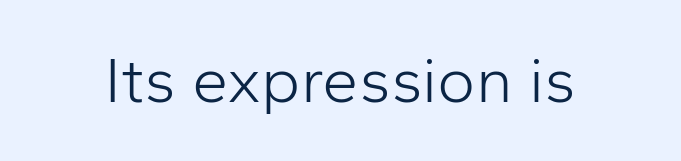
{"serif": "no", "italic": "no", "bold": "no", "weight": "light", "width": "normal", "stroke_contrast": "low", "x_height": "medium", "monospaced": "no", "underline": "no", "letter_spacing": "normal", "letter_spacing_em": 0.0, "glyph_px": 65}
